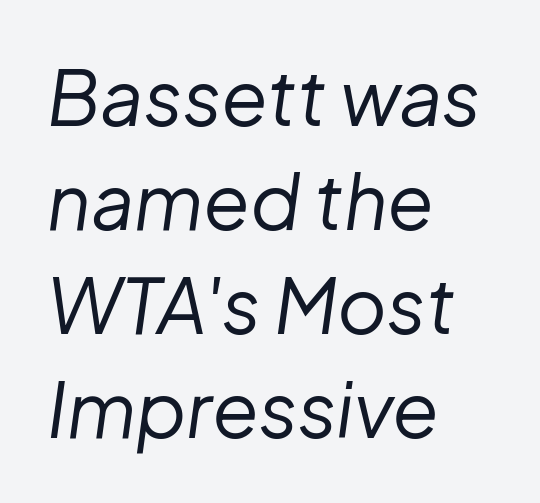
The image shows 76 px regular-weight type, italic (leaning right); set left-aligned, normal line spacing (1.37x), normal letter spacing, not underlined; low stroke contrast and a medium x-height.
